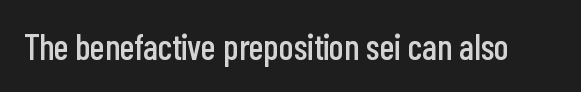
{"serif": "no", "italic": "no", "width": "condensed", "stroke_contrast": "low", "x_height": "medium", "monospaced": "no", "underline": "no", "letter_spacing": "normal", "letter_spacing_em": 0.0, "glyph_px": 36}
